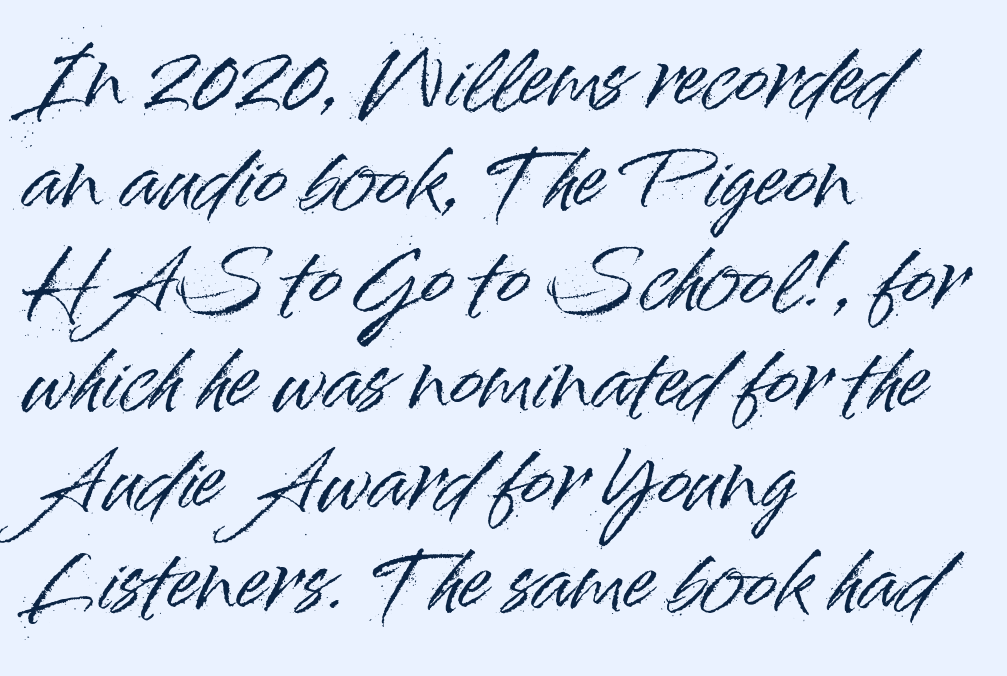
Leading: standard. The glyphs in this specimen are sans serif. Nobody drew a line under any word here.
